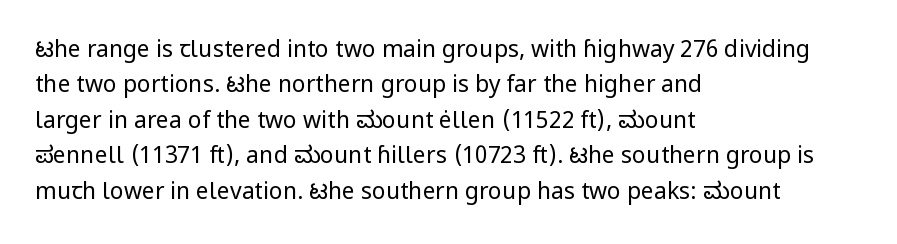
The image shows 23 px text type, upright; set left-aligned, normal line spacing (1.54x), normal letter spacing, not underlined.
